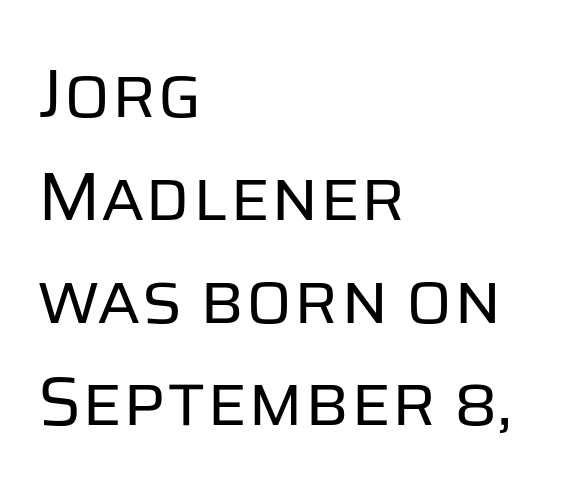
If you drew a line through each stem, it would be perfectly vertical. Nothing heavy about these letters — not bold at all. Do the characters align in a grid? No, the font is proportional. Nothing unusual about the tracking: characters are spaced as the font intends.
